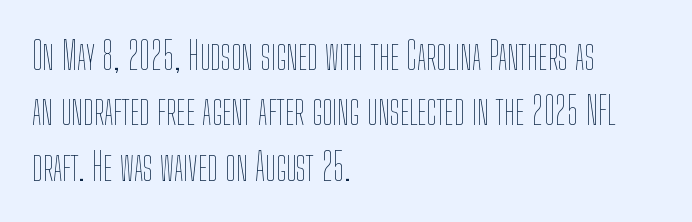
Does extra space separate the letters? No, they use regular spacing. Vertical stems look standard width or narrower in stroke. Reading down the block, your eye returns to a fixed left position each line. The baseline area is clear. Italic: no, the glyphs are upright roman. Quick note: interline space is typical.
